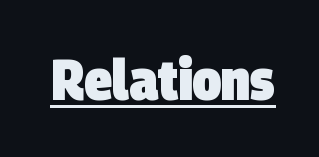
The image shows 57 px heavy, condensed sans-serif type; set normal letter spacing, underlined; low stroke contrast and a large x-height.
